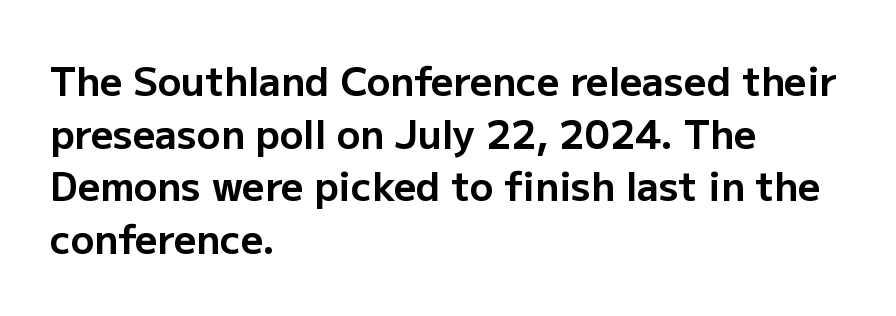
Q: Is the text bold? A: Yes.
Q: Is the text italic (slanted)? A: No, it is upright.
Q: Is the typeface a serif or a sans-serif typeface? A: Sans-serif.
Q: Is the text underlined? A: No.
Q: How is the paragraph aligned? A: Left-aligned.
Q: Is the spacing between letters normal or unusually wide? A: Normal.
Q: Is the spacing between lines tight, normal or loose? A: Normal.
Q: Width (condensed, normal, or wide)? A: Normal.
Q: Stroke contrast? A: Low.
Q: x-height? A: Medium.
Q: Monospaced? A: No.
